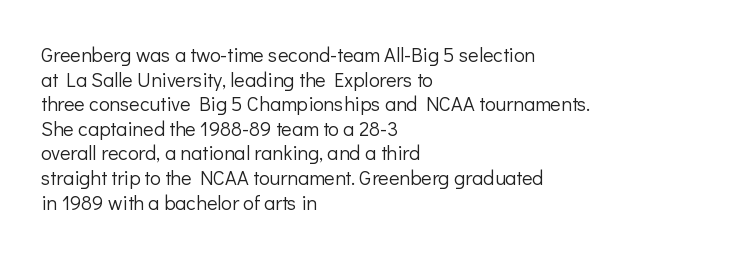
Q: Is the text bold? A: No.
Q: Is the text italic (slanted)? A: No, it is upright.
Q: Is the text underlined? A: No.
Q: How is the paragraph aligned? A: Left-aligned.
Q: Is the spacing between letters normal or unusually wide? A: Normal.
